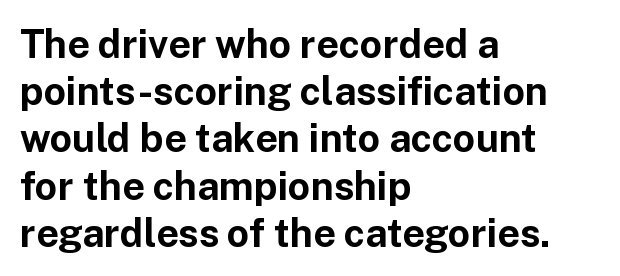
The image shows 39 px bold sans-serif type, upright; set left-aligned, line spacing 1.21x, normal letter spacing, not underlined; low stroke contrast and a medium x-height.
